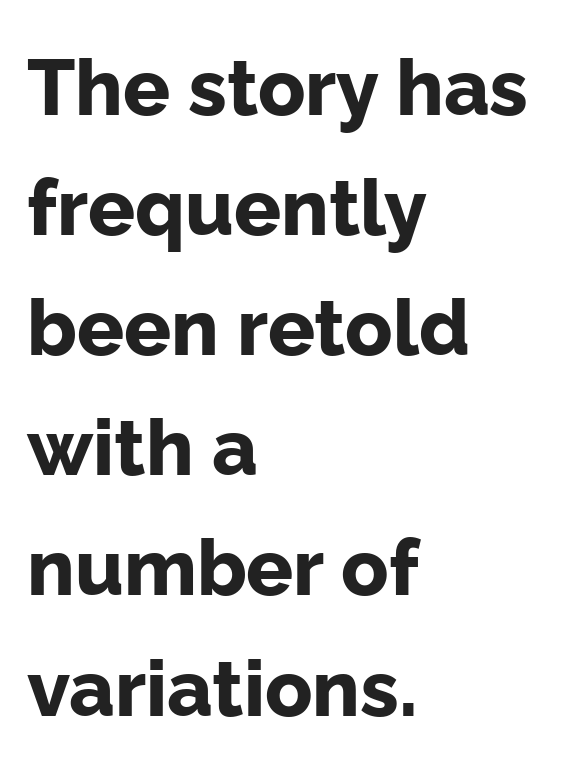
Tracking here is standard; glyphs follow each other at the usual distance. Proportional: the letters do not fall into vertical columns. Stroke terminals: plain, sans-serif. Lines of text with bare space underneath. The letters stand straight up with perfectly vertical stems. Horizontal alignment here is leftward, the default for most running prose.
